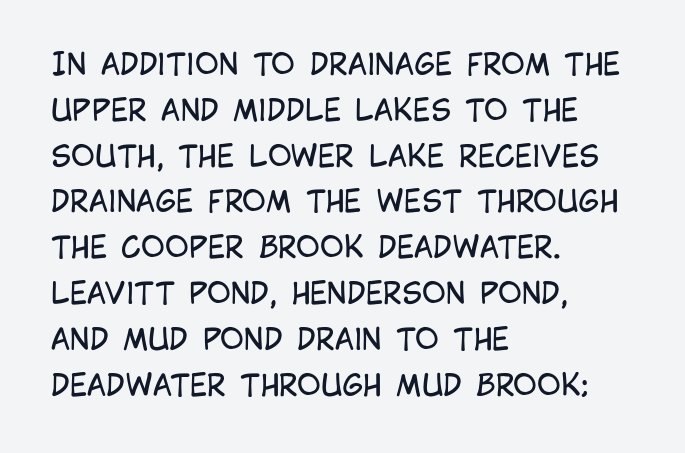
Q: Is the text bold? A: No.
Q: Is the text italic (slanted)? A: No, it is upright.
Q: Is the typeface a serif or a sans-serif typeface? A: Sans-serif.
Q: Is the text underlined? A: No.
Q: How is the paragraph aligned? A: Left-aligned.
Q: Is the spacing between letters normal or unusually wide? A: Normal.
Q: Is the spacing between lines tight, normal or loose? A: Normal.
Q: Width (condensed, normal, or wide)? A: Condensed.
Q: Stroke contrast? A: Low.
Q: x-height? A: Large.
Q: Monospaced? A: No.
